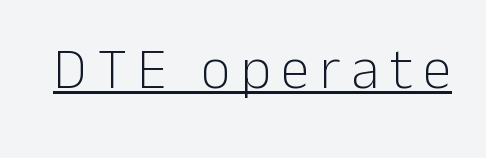
The image shows 58 px light sans-serif type, upright; set underlined; low stroke contrast and a medium x-height.
